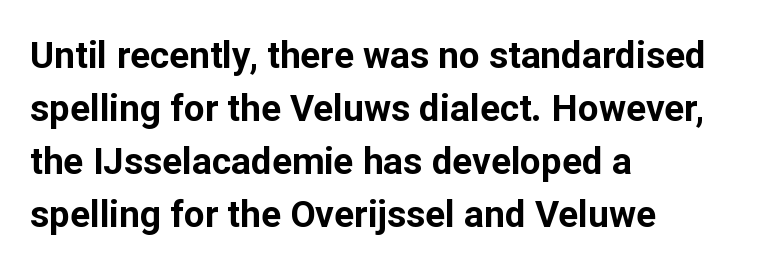
The image shows 37 px bold sans-serif type, upright; set left-aligned, normal line spacing (1.43x), normal letter spacing, not underlined; low stroke contrast and a medium x-height.
